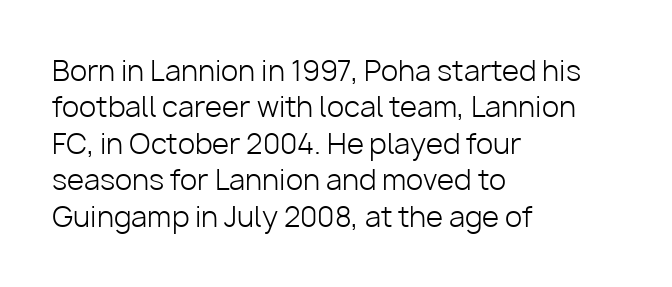
{"serif": "no", "italic": "no", "bold": "no", "weight": "light", "width": "normal", "stroke_contrast": "low", "x_height": "medium", "monospaced": "no", "underline": "no", "align": "left", "line_spacing": "normal", "line_spacing_ratio": 1.3, "letter_spacing": "normal", "letter_spacing_em": 0.0, "glyph_px": 28}
